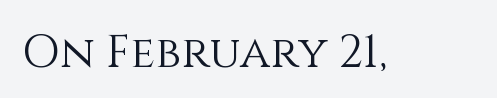
Q: Is the text bold? A: No.
Q: Is the text italic (slanted)? A: No, it is upright.
Q: Is the text underlined? A: No.
Q: Is the spacing between letters normal or unusually wide? A: Normal.
Q: Width (condensed, normal, or wide)? A: Normal.
Q: Stroke contrast? A: Medium.
Q: x-height? A: Large.
Q: Monospaced? A: No.
